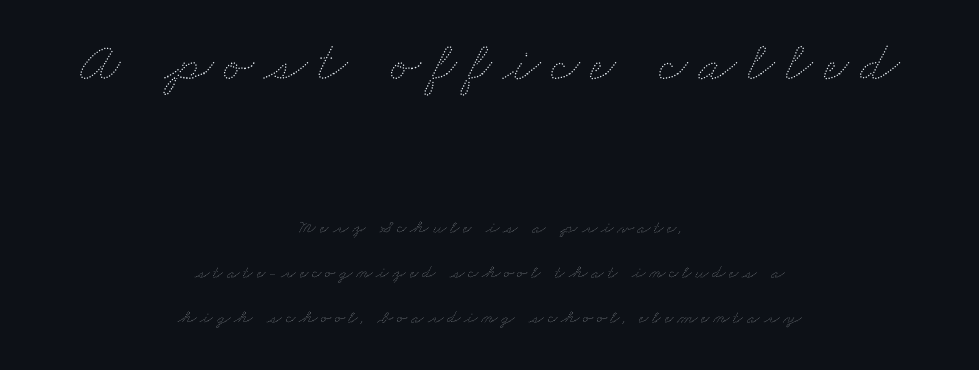
Q: Is the text bold? A: No.
Q: Is the text underlined? A: No.
Q: How is the paragraph aligned? A: Centered.
Q: Is the spacing between lines tight, normal or loose? A: Loose.
Q: Which block of text is set in a larger size, the first (top) or the second (bottom)? A: The first (top) one.
Q: Width (condensed, normal, or wide)? A: Wide.
Q: Stroke contrast? A: Medium.
Q: x-height? A: Small.
Q: Monospaced? A: No.
